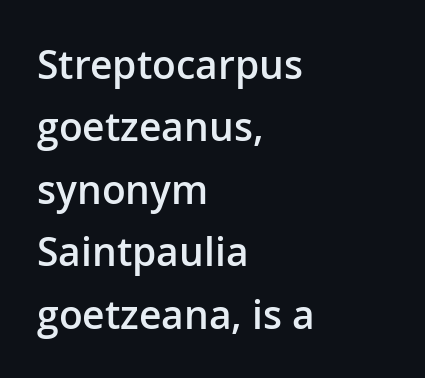
The image shows 39 px semibold sans-serif type, upright; set left-aligned, normal line spacing (1.6x), normal letter spacing, not underlined; low stroke contrast and a medium x-height.
